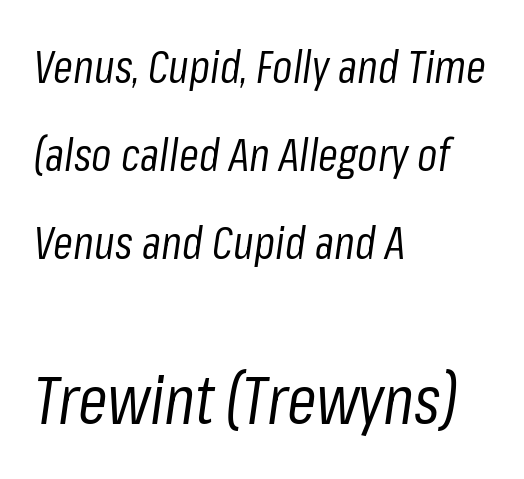
{"italic": "yes", "lean": "right", "slant_degrees": 8, "bold": "no", "weight": "regular", "width": "condensed", "stroke_contrast": "low", "x_height": "medium", "monospaced": "no", "underline": "no", "align": "left", "line_spacing": "loose", "line_spacing_ratio": 1.96, "letter_spacing": "normal", "letter_spacing_em": 0.0, "larger_block": "second", "size_ratio": 1.49, "glyph_px": 67}
